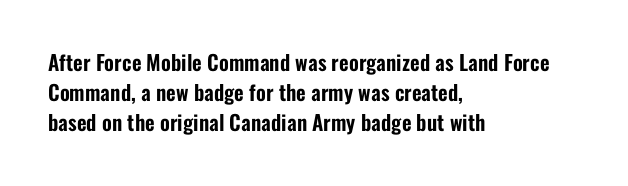
Q: Is the text italic (slanted)? A: No, it is upright.
Q: Is the text underlined? A: No.
Q: How is the paragraph aligned? A: Left-aligned.
Q: Is the spacing between letters normal or unusually wide? A: Normal.
Q: Is the spacing between lines tight, normal or loose? A: Normal.
